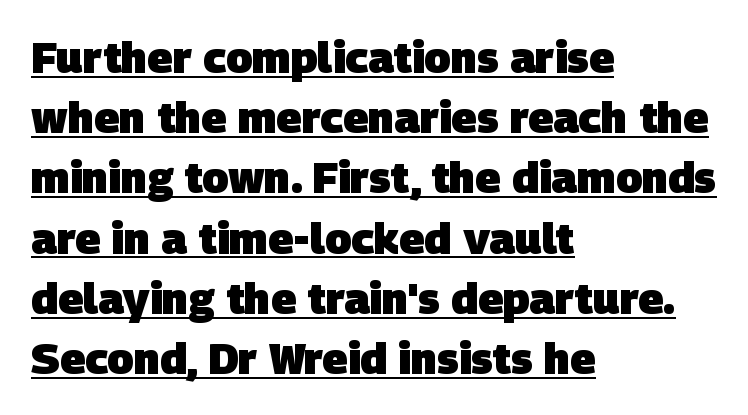
Q: Is the text bold? A: Yes.
Q: Is the typeface a serif or a sans-serif typeface? A: Sans-serif.
Q: Is the text underlined? A: Yes.
Q: How is the paragraph aligned? A: Left-aligned.
Q: Is the spacing between letters normal or unusually wide? A: Normal.
Q: Is the spacing between lines tight, normal or loose? A: Normal.
Q: Width (condensed, normal, or wide)? A: Normal.
Q: Stroke contrast? A: Low.
Q: x-height? A: Large.
Q: Monospaced? A: No.
